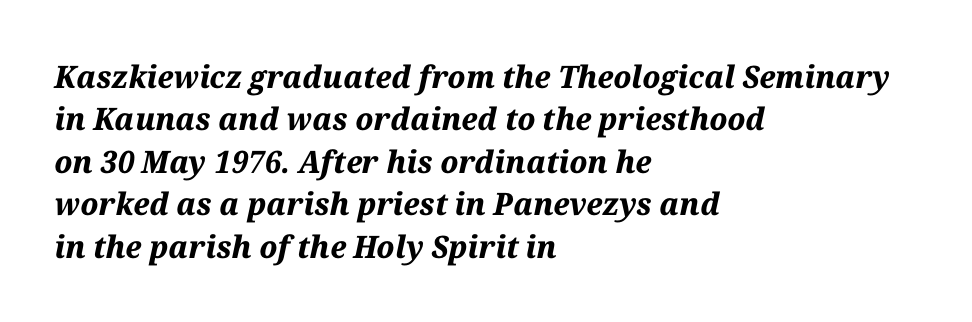
Bare-footed words on every line. This is heavy type, rendered in bold. The ragged edge is on the right, which tells us the setting is flush left. Students, observe: this is what conventionally led text looks like.
